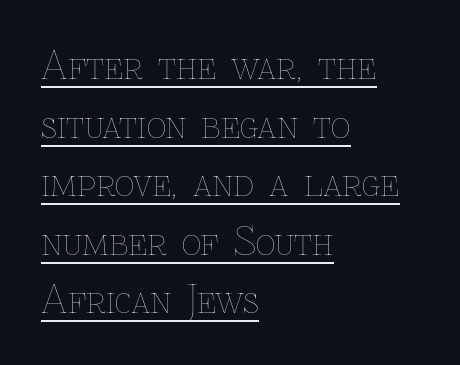
Q: Is the text bold? A: No.
Q: Is the text italic (slanted)? A: No, it is upright.
Q: Is the text underlined? A: Yes.
Q: How is the paragraph aligned? A: Left-aligned.
Q: Is the spacing between letters normal or unusually wide? A: Normal.
Q: Is the spacing between lines tight, normal or loose? A: Normal.
Q: Width (condensed, normal, or wide)? A: Normal.
Q: Stroke contrast? A: Low.
Q: x-height? A: Medium.
Q: Monospaced? A: No.
